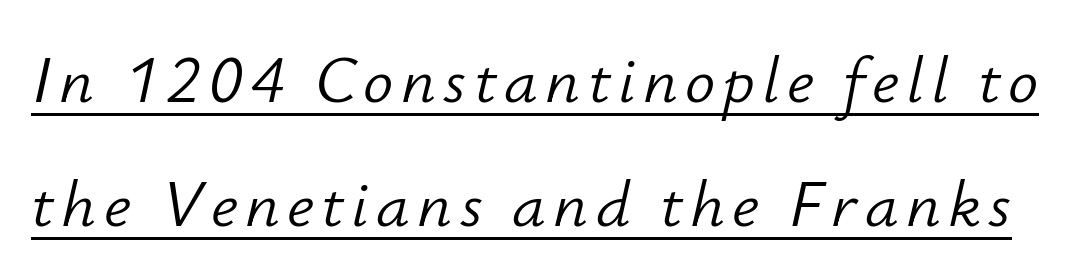
The image shows 67 px light type, italic (leaning right); set line spacing 1.85x, underlined; low stroke contrast and a small x-height.
